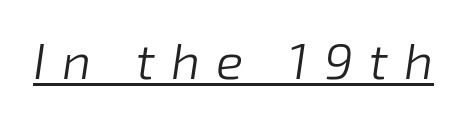
{"italic": "yes", "lean": "right", "slant_degrees": 8, "bold": "no", "weight": "light", "width": "normal", "stroke_contrast": "low", "x_height": "medium", "monospaced": "no", "underline": "yes", "letter_spacing": "wide", "letter_spacing_em": 0.32, "glyph_px": 51}
